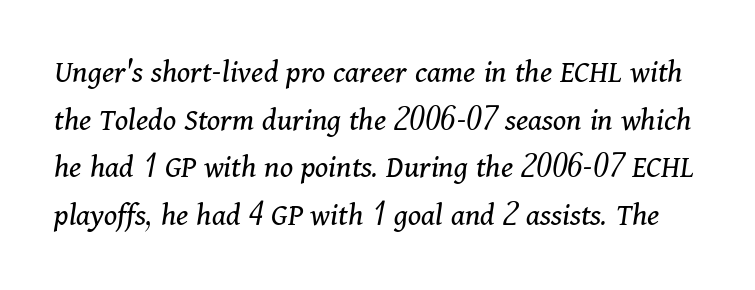
Q: Is the text bold? A: No.
Q: Is the text italic (slanted)? A: Yes, it leans right by about 11 degrees.
Q: Is the typeface a serif or a sans-serif typeface? A: Serif.
Q: Is the text underlined? A: No.
Q: Is the spacing between letters normal or unusually wide? A: Normal.
Q: Is the spacing between lines tight, normal or loose? A: Normal.
Q: Width (condensed, normal, or wide)? A: Normal.
Q: Stroke contrast? A: Medium.
Q: x-height? A: Medium.
Q: Monospaced? A: No.
